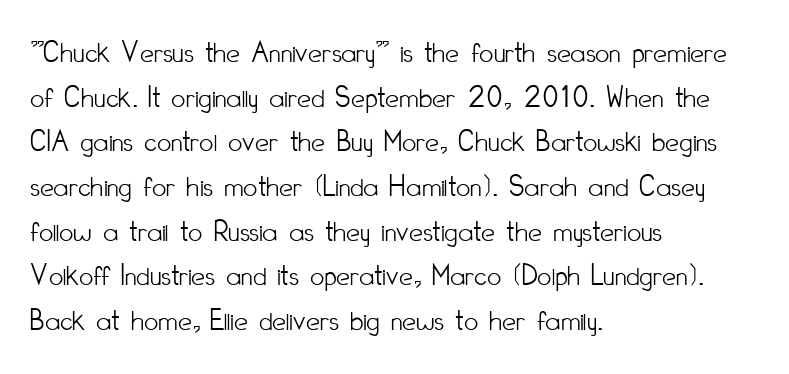
How would I describe the line gaps? Plain and ordinary. The passage shown has conventional tracking throughout. Type without underlining. Is this a sans? Yes — the strokes have no serifs. The font is comparable to plain body text, perhaps lighter.
